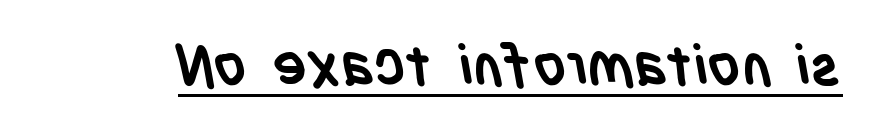
{"serif": "no", "bold": "yes", "weight": "semibold", "width": "condensed", "stroke_contrast": "low", "x_height": "large", "monospaced": "no", "underline": "yes", "letter_spacing": "normal", "letter_spacing_em": 0.0, "glyph_px": 57}
